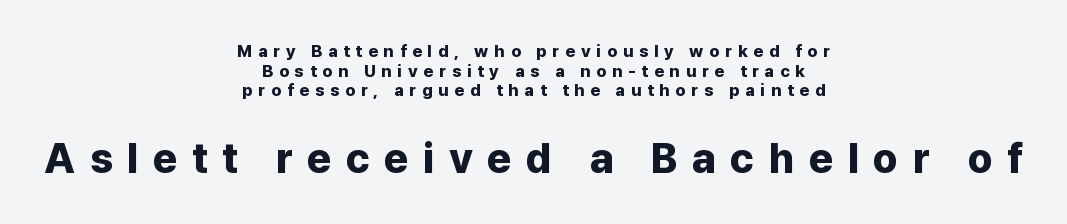
Q: Is the text bold? A: Yes.
Q: Is the text italic (slanted)? A: No, it is upright.
Q: Is the typeface a serif or a sans-serif typeface? A: Sans-serif.
Q: Is the text underlined? A: No.
Q: How is the paragraph aligned? A: Centered.
Q: Is the spacing between letters normal or unusually wide? A: Unusually wide.
Q: Which block of text is set in a larger size, the first (top) or the second (bottom)? A: The second (bottom) one.
Q: Width (condensed, normal, or wide)? A: Normal.
Q: Stroke contrast? A: Low.
Q: x-height? A: Medium.
Q: Monospaced? A: No.
